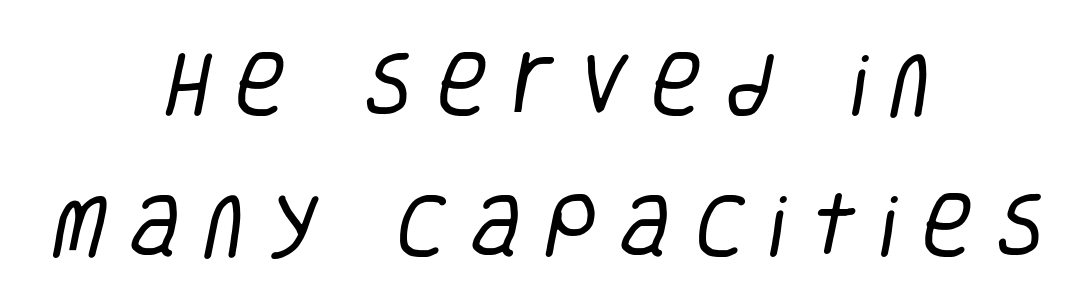
Q: Is the text bold? A: No.
Q: Is the typeface a serif or a sans-serif typeface? A: Sans-serif.
Q: Is the text underlined? A: No.
Q: How is the paragraph aligned? A: Centered.
Q: Is the spacing between letters normal or unusually wide? A: Unusually wide.
Q: Is the spacing between lines tight, normal or loose? A: Loose.
Q: Width (condensed, normal, or wide)? A: Condensed.
Q: Stroke contrast? A: Low.
Q: x-height? A: Large.
Q: Monospaced? A: No.
